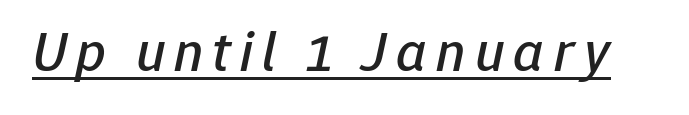
The image shows 57 px text type, italic (leaning right); set underlined; low stroke contrast and a medium x-height.
